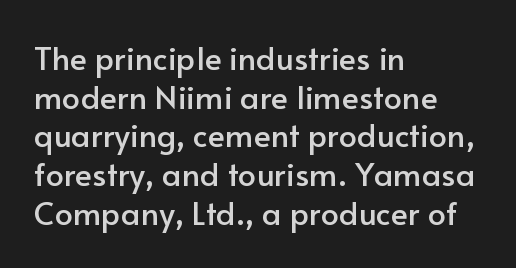
{"serif": "no", "italic": "no", "width": "normal", "stroke_contrast": "low", "x_height": "small", "monospaced": "no", "underline": "no", "align": "left", "line_spacing_ratio": 1.21, "letter_spacing": "normal", "letter_spacing_em": 0.0, "glyph_px": 32}
